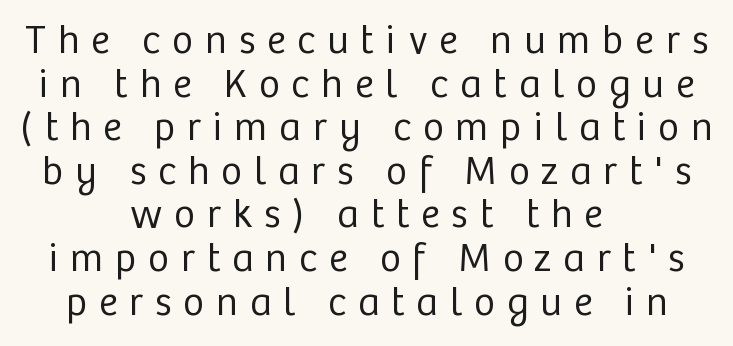
A student would call this center alignment; a typographer would say set centered. Posture: upright roman. If you measured baseline to baseline, you'd find a short distance. The rendering uses natural spacing where letterforms have individual widths. Regarding serifs, this sample does without them.
